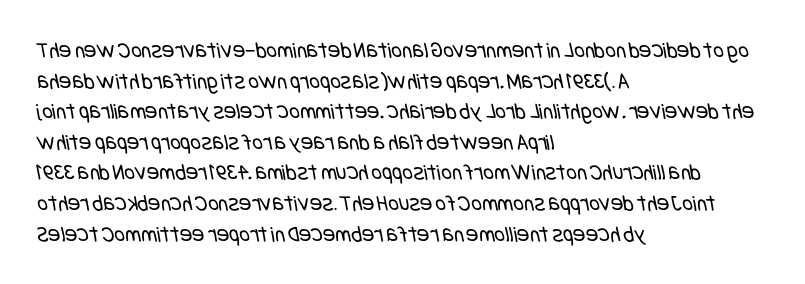
The image shows 23 px text type; set left-aligned, normal line spacing (1.33x), normal letter spacing, not underlined.
